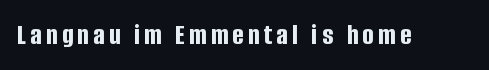
The image shows 29 px bold, condensed sans-serif type, upright; set not underlined; low stroke contrast and a large x-height.
